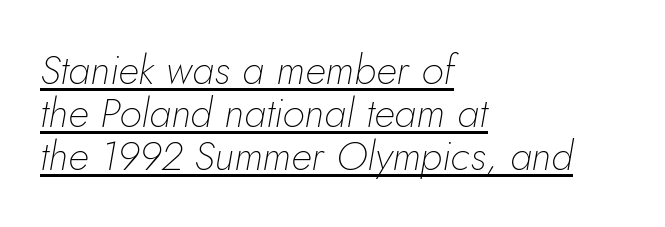
{"italic": "yes", "lean": "right", "slant_degrees": 5, "bold": "no", "weight": "thin", "width": "normal", "stroke_contrast": "low", "x_height": "small", "monospaced": "no", "underline": "yes", "align": "left", "line_spacing": "tight", "line_spacing_ratio": 1.05, "letter_spacing": "normal", "letter_spacing_em": 0.0, "glyph_px": 41}
